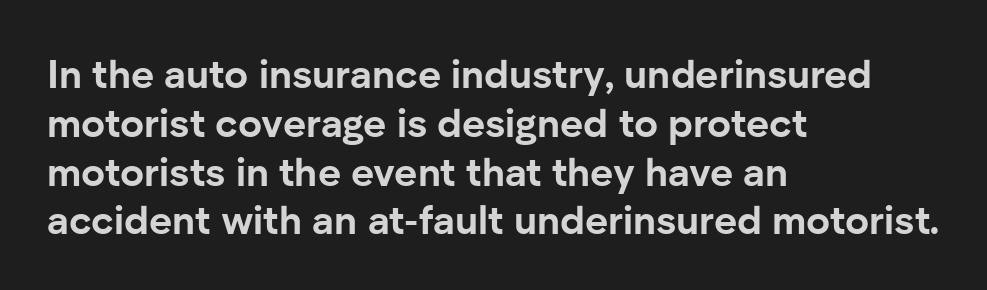
Q: Is the text bold? A: Yes.
Q: Is the text italic (slanted)? A: No, it is upright.
Q: Is the typeface a serif or a sans-serif typeface? A: Sans-serif.
Q: Is the text underlined? A: No.
Q: How is the paragraph aligned? A: Left-aligned.
Q: Is the spacing between letters normal or unusually wide? A: Normal.
Q: Width (condensed, normal, or wide)? A: Normal.
Q: Stroke contrast? A: Low.
Q: x-height? A: Medium.
Q: Monospaced? A: No.
